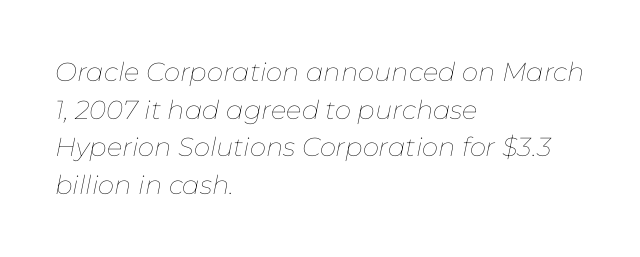
{"italic": "yes", "lean": "right", "slant_degrees": 11, "bold": "no", "underline": "no", "align": "left", "line_spacing": "normal", "line_spacing_ratio": 1.45, "letter_spacing": "normal", "letter_spacing_em": 0.0, "glyph_px": 26}
